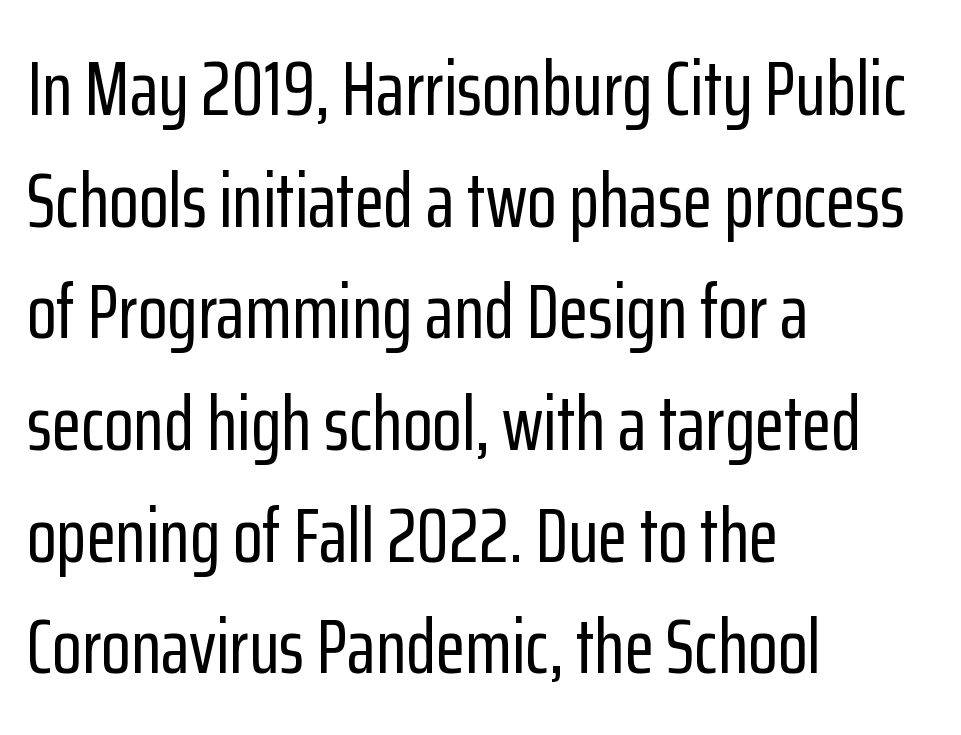
The image shows 77 px condensed sans-serif type, upright; set left-aligned, normal line spacing (1.45x), normal letter spacing, not underlined; low stroke contrast and a medium x-height.
